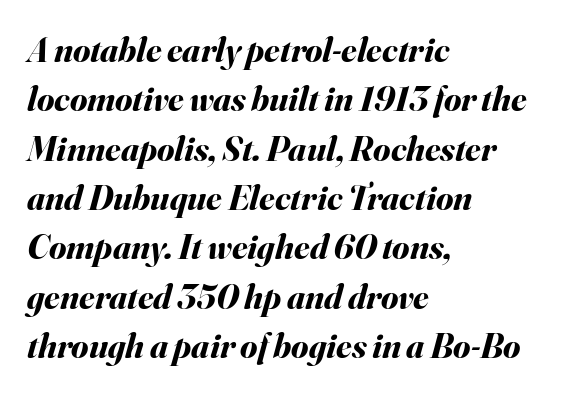
The image shows 35 px bold type, italic (leaning right); set left-aligned, normal line spacing (1.41x), normal letter spacing, not underlined; medium stroke contrast and a small x-height.
